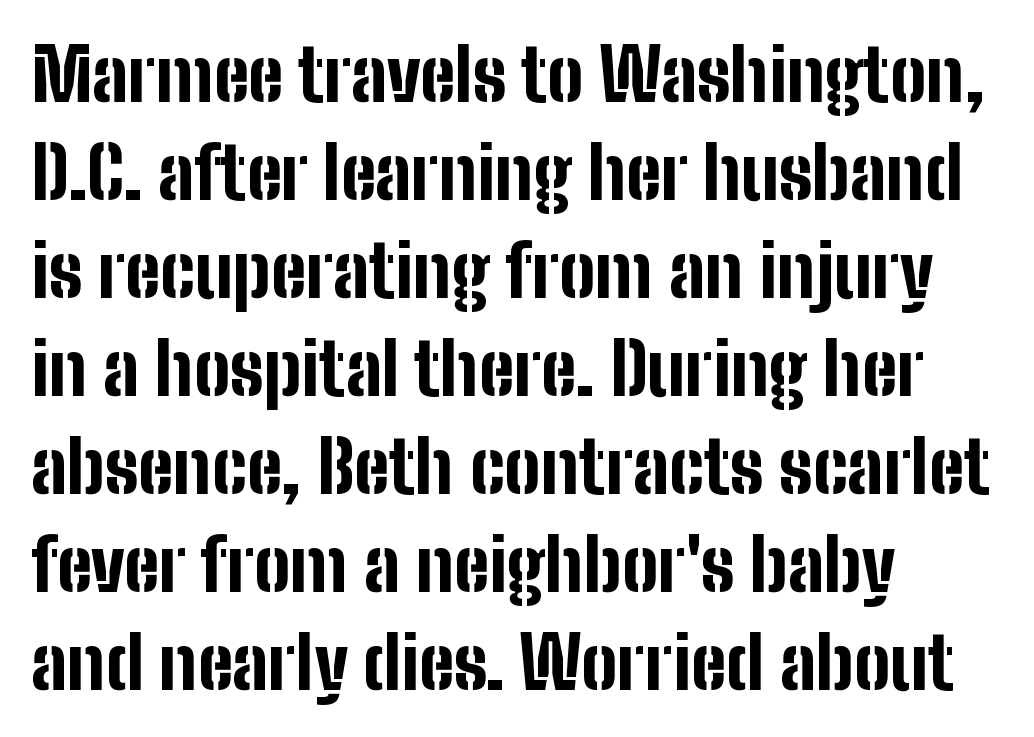
The image shows 72 px bold, condensed sans-serif type, upright; set left-aligned, normal line spacing (1.36x), normal letter spacing, not underlined; low stroke contrast and a medium x-height.
